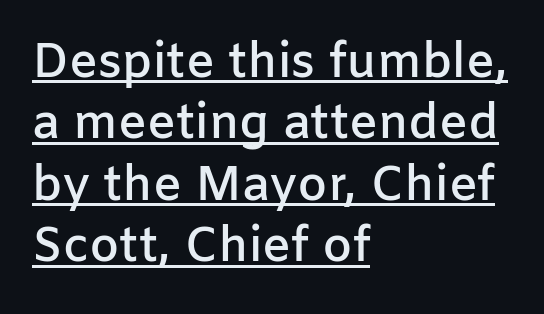
The typography opts for an upright posture over an oblique one. The setting favours the left margin, as ordinary paragraphs usually do. Looks like regular typesetting: each glyph gets only the width it needs. Heft: intermediate — a semibold. Notice how a bar underscores the lettering throughout. Regarding serifs, this sample does without them.
